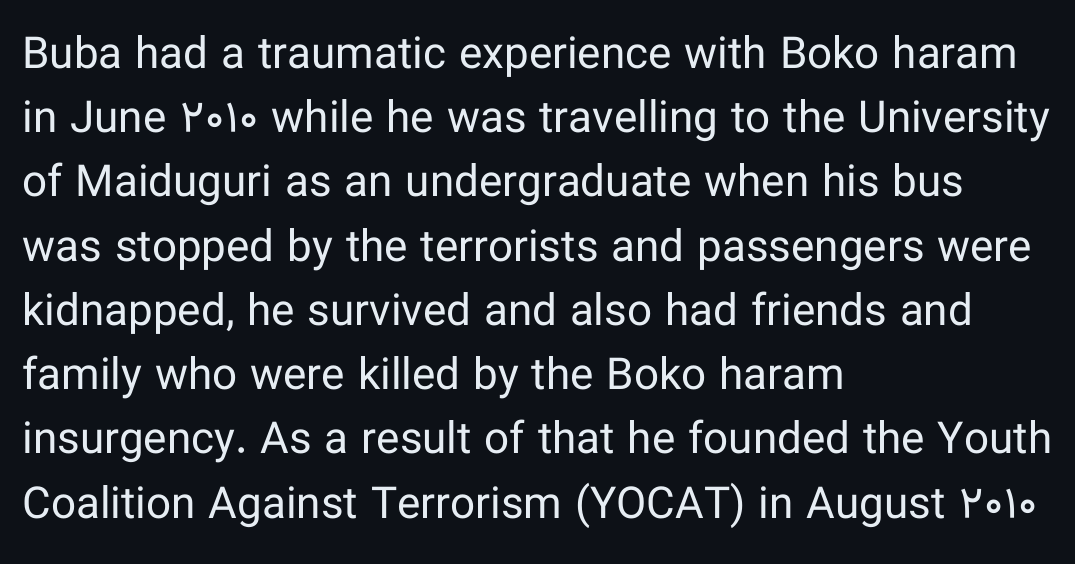
Is the type heavy? It reads as light-to-regular instead. Clear beneath every line of the passage. Caption: standard tracking, unaltered. The letters stand upright; this is a roman face.
